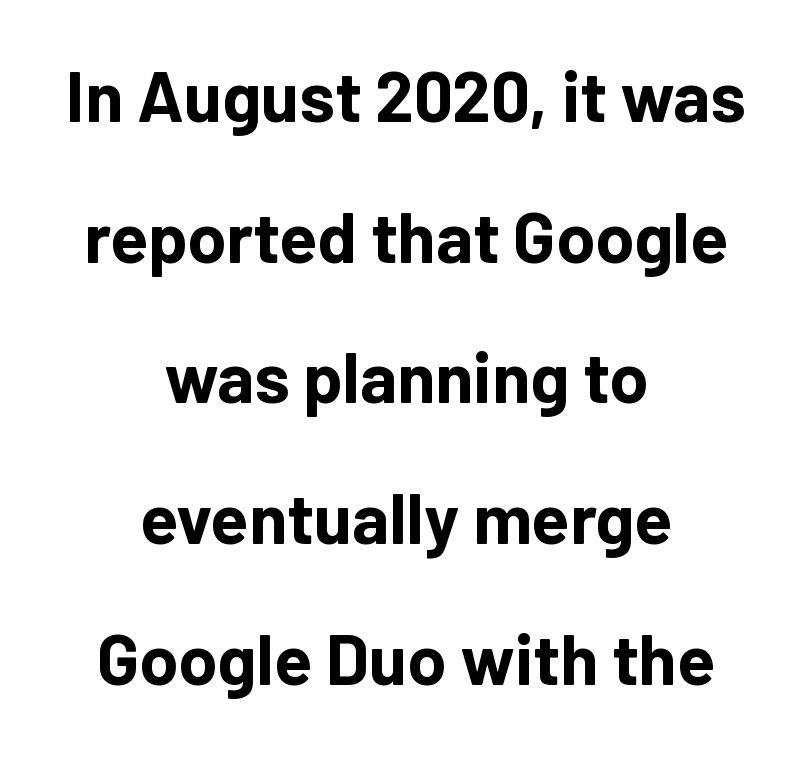
The lines in this sample share a center point and differ in where they start and stop. The face used here is a sans, in the tradition of grotesques and geometrics. In terms of letterspacing, this is plain default setting. Do the characters align in a grid? No, the font is proportional. The leading is generous, giving the passage an open texture.
